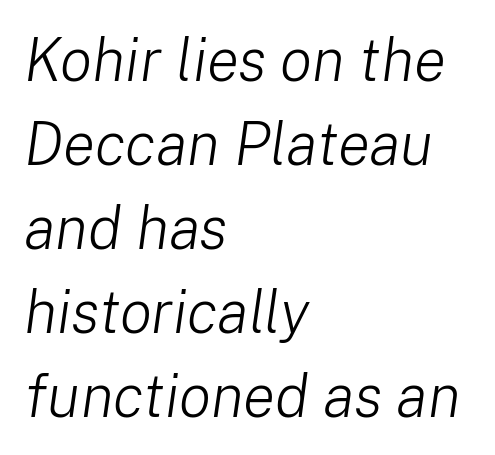
{"italic": "yes", "lean": "right", "slant_degrees": 8, "bold": "no", "weight": "light", "width": "normal", "stroke_contrast": "low", "x_height": "medium", "monospaced": "no", "underline": "no", "align": "left", "line_spacing": "normal", "line_spacing_ratio": 1.4, "letter_spacing": "normal", "letter_spacing_em": 0.0, "glyph_px": 60}
